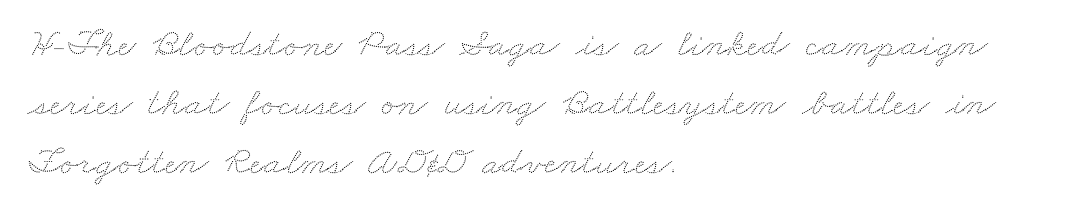
Do the characters align in a grid? No, the font is proportional. The passage shown stacks its lines at a standard gap. The rendering anchors every line to the left-hand side. The letters sit at their default tracking, neither squeezed nor spread. Any mark beneath the type? The region is blank.
